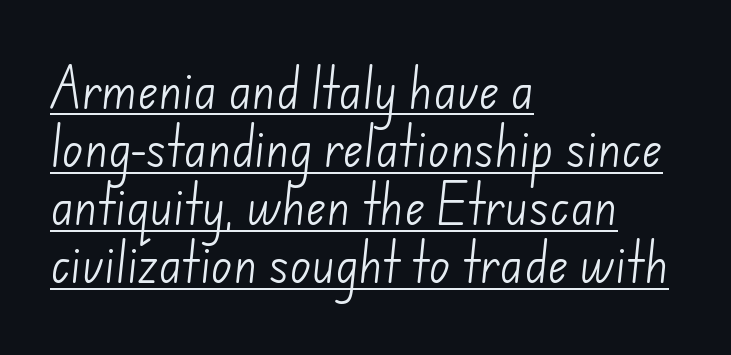
Q: Is the text bold? A: No.
Q: Is the typeface a serif or a sans-serif typeface? A: Sans-serif.
Q: Is the text underlined? A: Yes.
Q: How is the paragraph aligned? A: Left-aligned.
Q: Is the spacing between letters normal or unusually wide? A: Normal.
Q: Is the spacing between lines tight, normal or loose? A: Normal.
Q: Width (condensed, normal, or wide)? A: Normal.
Q: Stroke contrast? A: Low.
Q: x-height? A: Small.
Q: Monospaced? A: No.
